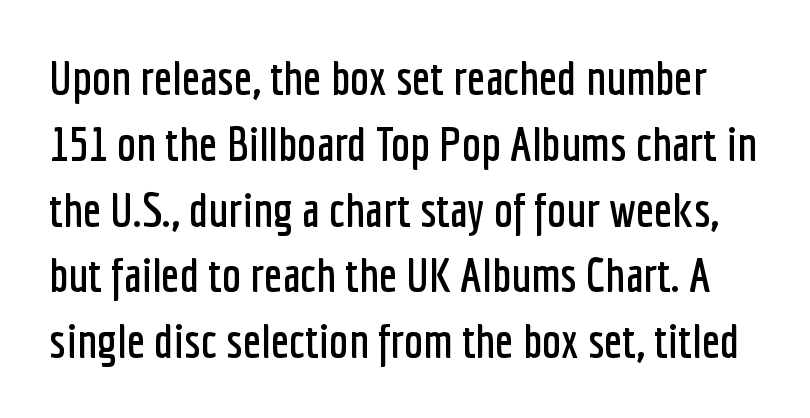
No word sits above an underline. This is sans-serif lettering, the kind often seen on screens and signage. Italic: no, the glyphs are upright roman. In terms of letterspacing, this is plain default setting. The space between consecutive lines is moderate.
